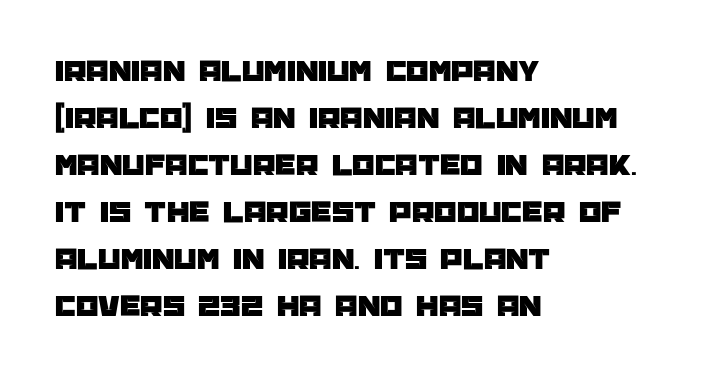
The image shows 32 px sans-serif type, upright; set left-aligned, normal line spacing (1.47x), normal letter spacing, not underlined; low stroke contrast and a large x-height.
